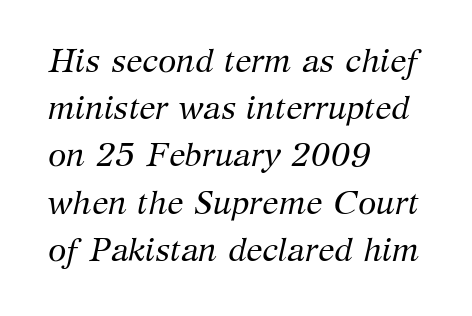
The face used here is seriffed, in the tradition of book romans. Interline gaps are of average width in this sample. Every row of glyphs begins at an identical x-position on the left. Observe the lean: these are italic letterforms. The face used here is rendered with its standard letterfit. This rendering features lettering with no underline.
